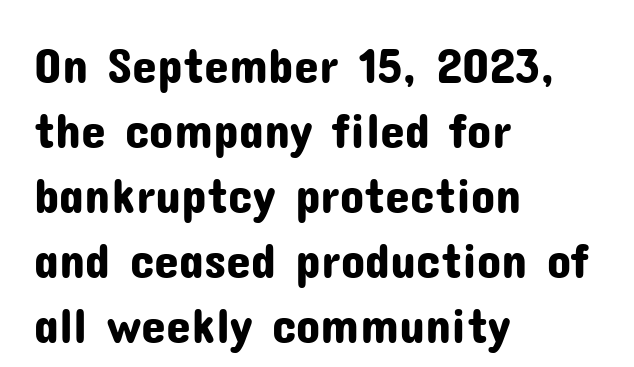
Think of a printed novel: that variable character pitch is what you see here. Designer's note — italics off, roman on. Underlining? Definitely not there. Does the leading feel generous? No, just average.
